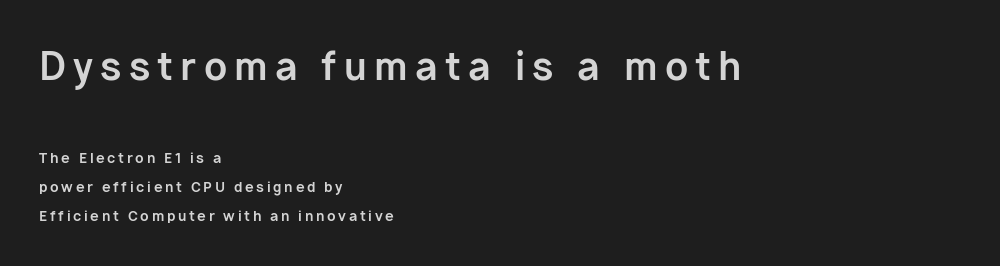
The image shows 38 px bold sans-serif type, upright; set left-aligned, loose line spacing (2.07x), not underlined; the first (top) block is 2.71x larger; low stroke contrast and a medium x-height.
